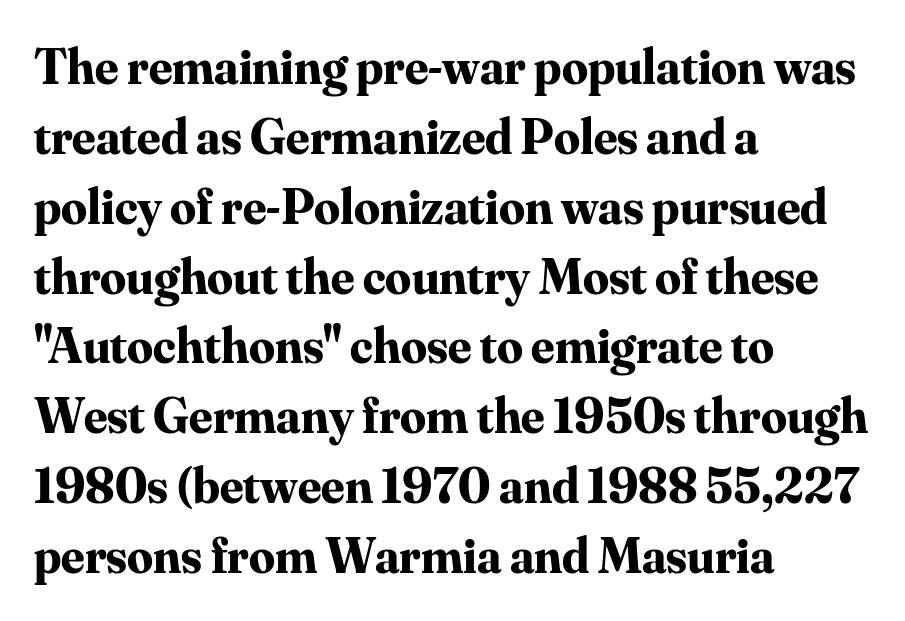
Q: Is the text bold? A: Yes.
Q: Is the text italic (slanted)? A: No, it is upright.
Q: Is the typeface a serif or a sans-serif typeface? A: Serif.
Q: Is the text underlined? A: No.
Q: How is the paragraph aligned? A: Left-aligned.
Q: Is the spacing between letters normal or unusually wide? A: Normal.
Q: Is the spacing between lines tight, normal or loose? A: Normal.
Q: Width (condensed, normal, or wide)? A: Normal.
Q: Stroke contrast? A: Medium.
Q: x-height? A: Small.
Q: Monospaced? A: No.
